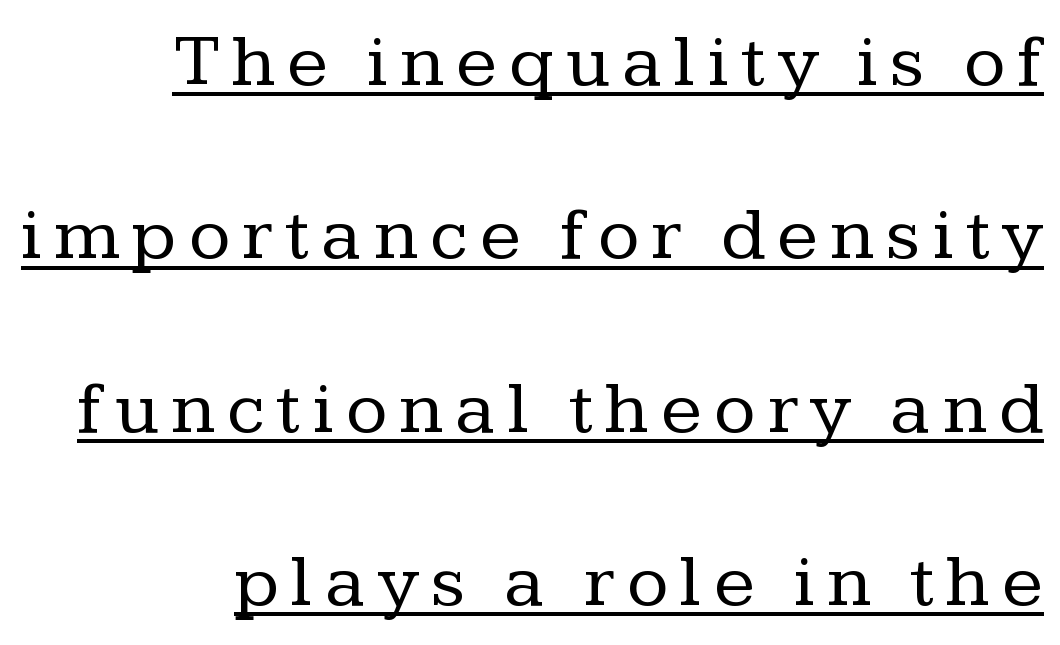
Q: Is the text bold? A: No.
Q: Is the text italic (slanted)? A: No, it is upright.
Q: Is the typeface a serif or a sans-serif typeface? A: Serif.
Q: Is the text underlined? A: Yes.
Q: How is the paragraph aligned? A: Right-aligned.
Q: Is the spacing between lines tight, normal or loose? A: Loose.
Q: Width (condensed, normal, or wide)? A: Normal.
Q: Stroke contrast? A: Low.
Q: x-height? A: Medium.
Q: Monospaced? A: No.
